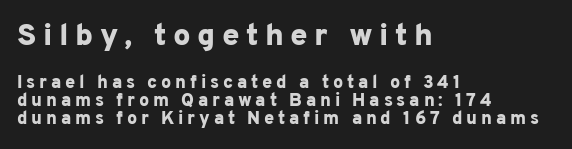
The image shows 31 px bold sans-serif type, upright; set left-aligned, tight line spacing (0.99x), unusually wide letter spacing (+0.21 em), not underlined; the first (top) block is 1.72x larger; low stroke contrast and a medium x-height.
